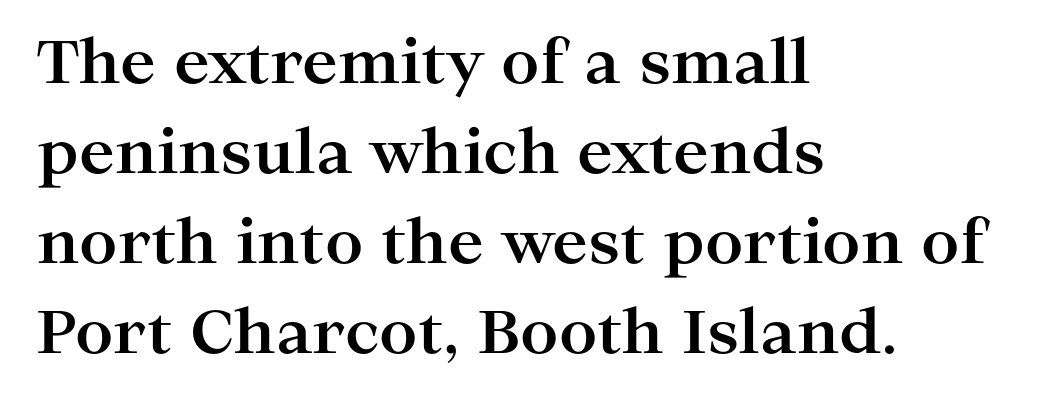
The image shows 60 px bold, wide serif type, upright; set left-aligned, normal line spacing (1.5x), normal letter spacing, not underlined; high stroke contrast and a medium x-height.
